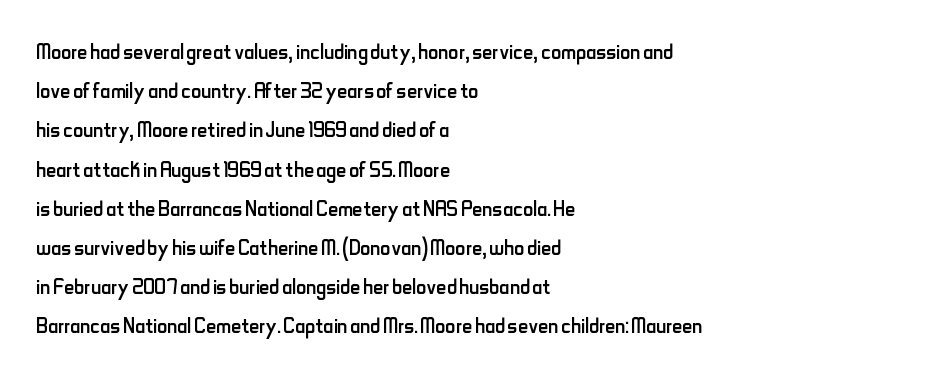
{"serif": "no", "italic": "no", "bold": "no", "weight": "regular", "width": "condensed", "stroke_contrast": "low", "x_height": "small", "monospaced": "no", "underline": "no", "align": "left", "line_spacing": "normal", "line_spacing_ratio": 1.4, "letter_spacing": "normal", "letter_spacing_em": 0.0, "glyph_px": 28}
